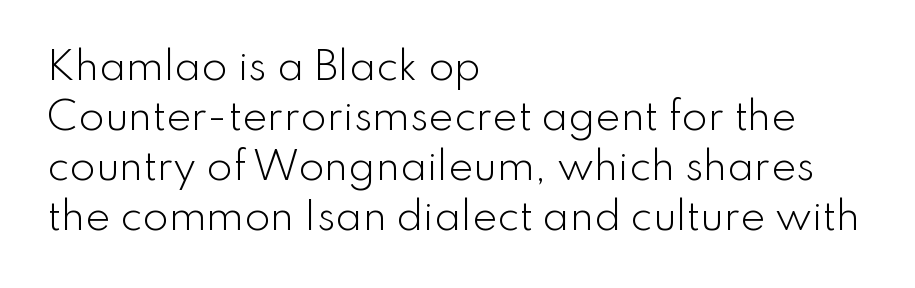
Q: Is the text bold? A: No.
Q: Is the text italic (slanted)? A: No, it is upright.
Q: Is the typeface a serif or a sans-serif typeface? A: Sans-serif.
Q: Is the text underlined? A: No.
Q: How is the paragraph aligned? A: Left-aligned.
Q: Is the spacing between letters normal or unusually wide? A: Normal.
Q: Is the spacing between lines tight, normal or loose? A: Normal.
Q: Width (condensed, normal, or wide)? A: Normal.
Q: Stroke contrast? A: Low.
Q: x-height? A: Small.
Q: Monospaced? A: No.
